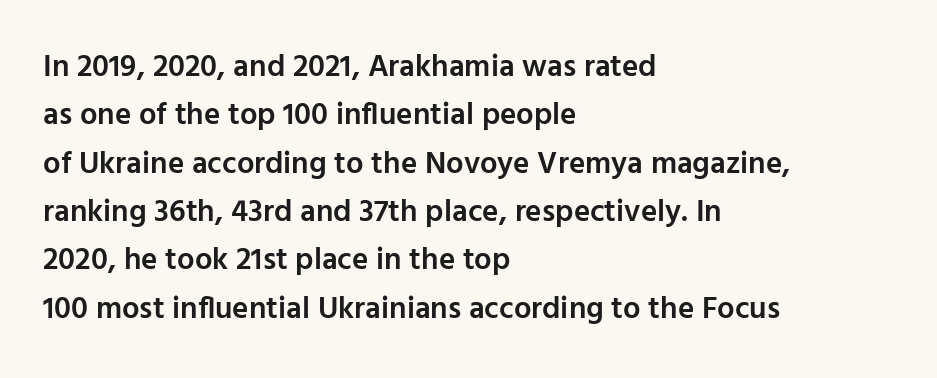
{"serif": "no", "italic": "no", "bold": "semi", "weight": "semibold", "width": "normal", "stroke_contrast": "low", "x_height": "medium", "monospaced": "no", "underline": "no", "align": "left", "line_spacing": "normal", "line_spacing_ratio": 1.56, "letter_spacing": "normal", "letter_spacing_em": 0.0, "glyph_px": 31}
